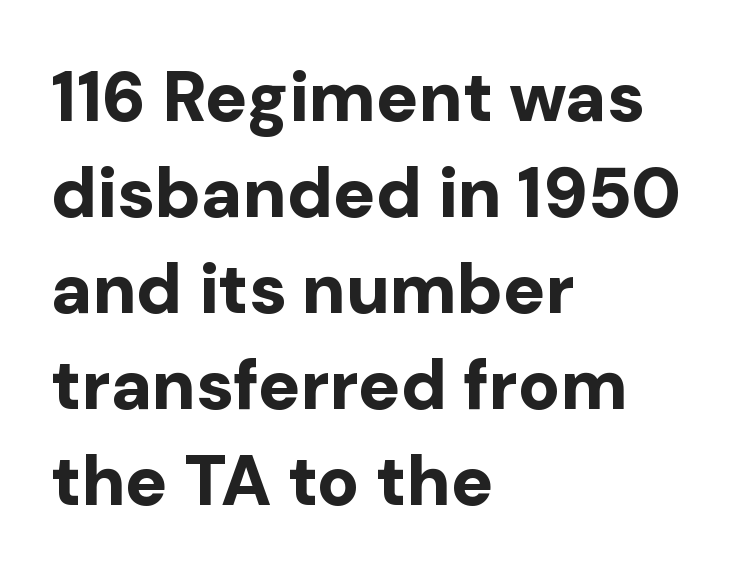
The font's upright variant was chosen for this text. In terms of weight, the rendering is a true, heavy bold. Unmarked baselines from the first word to the last. I'd call this a sans setting — the letters go barefoot. These lines stack with their left ends in a neat column. Honestly, the row spacing looks completely unremarkable.
